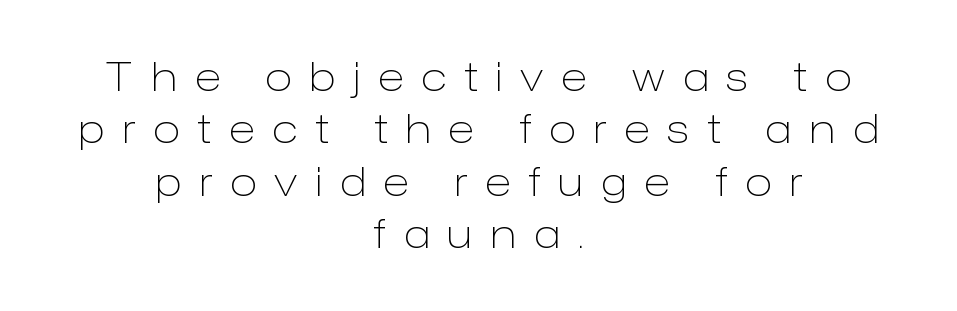
Regular leading. The weight would be labelled regular, book, light, or lighter still. Varying glyph widths throughout — classic text-font behaviour. The designer went with a sans here, leaving each stem footless. Every character sits straight up, as roman type does. Letter spacing: wide.
